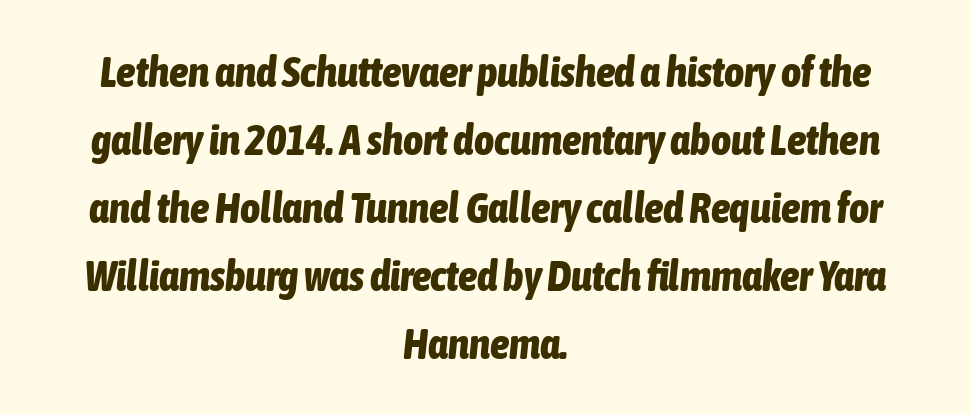
{"italic": "yes", "lean": "right", "slant_degrees": 6, "bold": "yes", "weight": "bold", "width": "condensed", "stroke_contrast": "low", "x_height": "medium", "monospaced": "no", "underline": "no", "align": "center", "line_spacing": "normal", "line_spacing_ratio": 1.58, "letter_spacing": "normal", "letter_spacing_em": 0.0, "glyph_px": 43}
